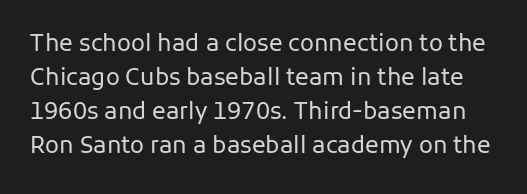
The image shows 23 px text type, upright; set normal line spacing (1.48x), normal letter spacing, not underlined.
